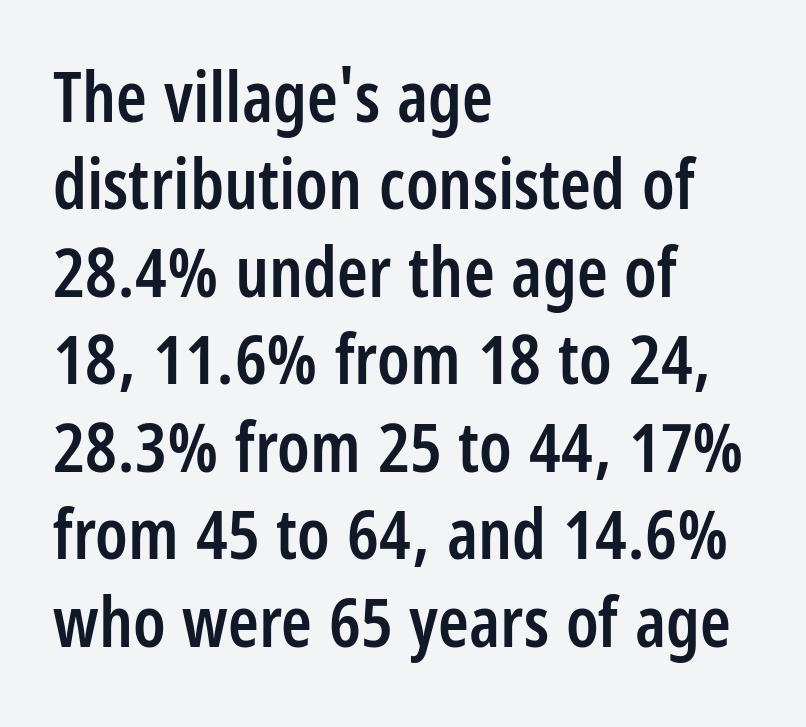
{"serif": "no", "italic": "no", "bold": "semi", "weight": "semibold", "width": "condensed", "stroke_contrast": "low", "x_height": "large", "monospaced": "no", "underline": "no", "align": "left", "line_spacing": "normal", "line_spacing_ratio": 1.25, "letter_spacing": "normal", "letter_spacing_em": 0.0, "glyph_px": 70}
